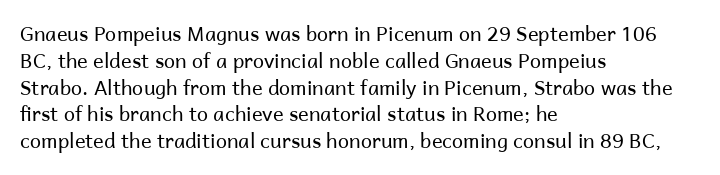
Q: Is the text bold? A: No.
Q: Is the text italic (slanted)? A: No, it is upright.
Q: Is the text underlined? A: No.
Q: How is the paragraph aligned? A: Left-aligned.
Q: Is the spacing between letters normal or unusually wide? A: Normal.
Q: Is the spacing between lines tight, normal or loose? A: Normal.
